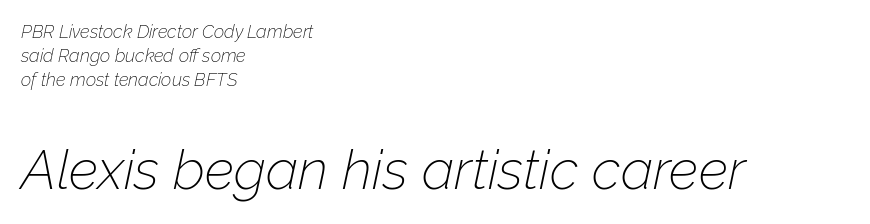
Type without underlining. Counters stay open thanks to moderate or lighter strokes. Looking at the ascenders, they clearly lean. The letters advance in unequal steps, a hallmark of proportional type. Two sizes are in play, and the larger belongs to the second block. Caption: standard tracking, unaltered.
